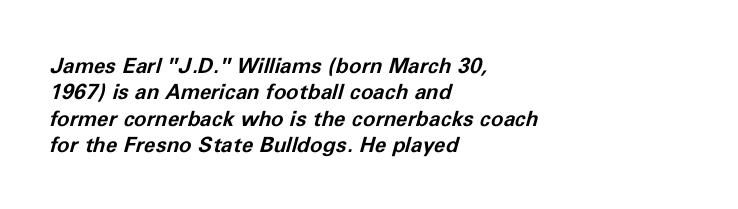
{"italic": "yes", "lean": "right", "slant_degrees": 11, "bold": "yes", "underline": "no", "align": "left", "line_spacing": "normal", "line_spacing_ratio": 1.26, "letter_spacing": "normal", "letter_spacing_em": 0.0, "glyph_px": 21}
